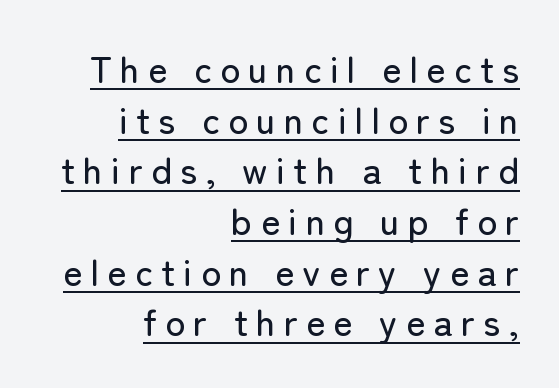
Characters follow at a spacing far wider than the type designer built in. The letters carry no serifs — their stems end cleanly without finishing strokes. The typography opts for an upright posture over an oblique one. Each new line begins a customary step beneath the previous one.
